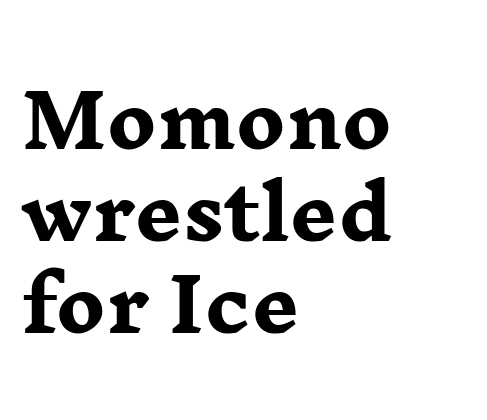
{"serif": "yes", "italic": "no", "bold": "yes", "weight": "heavy", "width": "wide", "stroke_contrast": "low", "x_height": "medium", "monospaced": "no", "underline": "no", "align": "left", "line_spacing_ratio": 1.24, "letter_spacing": "normal", "letter_spacing_em": 0.0, "glyph_px": 74}
